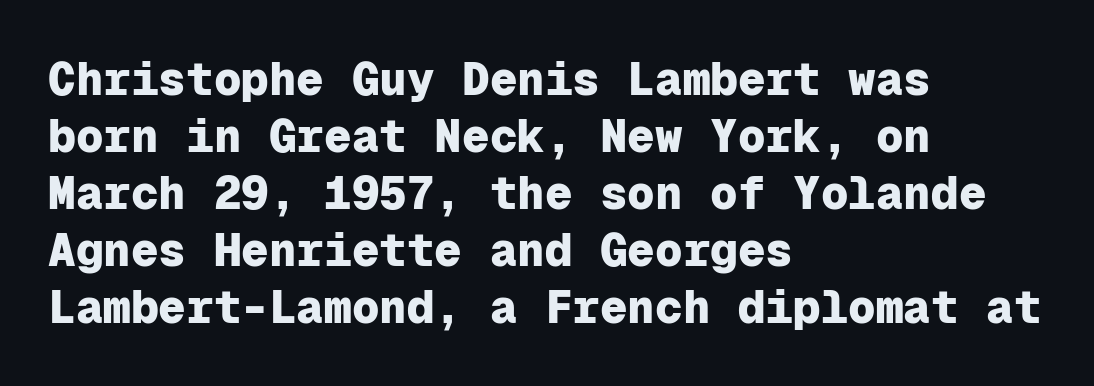
Q: Is the text bold? A: Yes.
Q: Is the text italic (slanted)? A: No, it is upright.
Q: Is the typeface a serif or a sans-serif typeface? A: Sans-serif.
Q: Is the text underlined? A: No.
Q: How is the paragraph aligned? A: Left-aligned.
Q: Is the spacing between letters normal or unusually wide? A: Normal.
Q: Width (condensed, normal, or wide)? A: Normal.
Q: Stroke contrast? A: Low.
Q: x-height? A: Medium.
Q: Monospaced? A: Yes.
